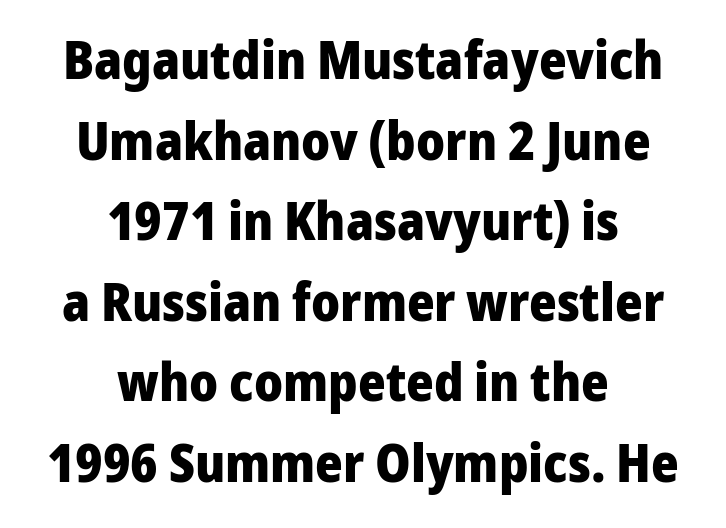
{"serif": "no", "italic": "no", "bold": "yes", "weight": "heavy", "width": "normal", "stroke_contrast": "low", "x_height": "medium", "monospaced": "no", "underline": "no", "align": "center", "line_spacing": "normal", "line_spacing_ratio": 1.52, "letter_spacing": "normal", "letter_spacing_em": 0.0, "glyph_px": 53}
